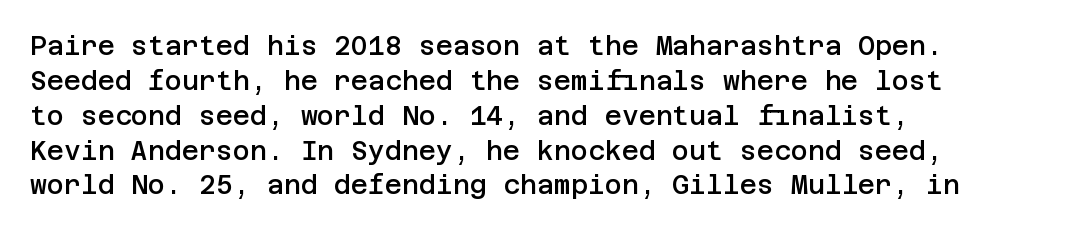
{"italic": "no", "bold": "semi", "underline": "no", "align": "left", "line_spacing": "normal", "line_spacing_ratio": 1.34, "letter_spacing": "normal", "letter_spacing_em": 0.0, "glyph_px": 26}
